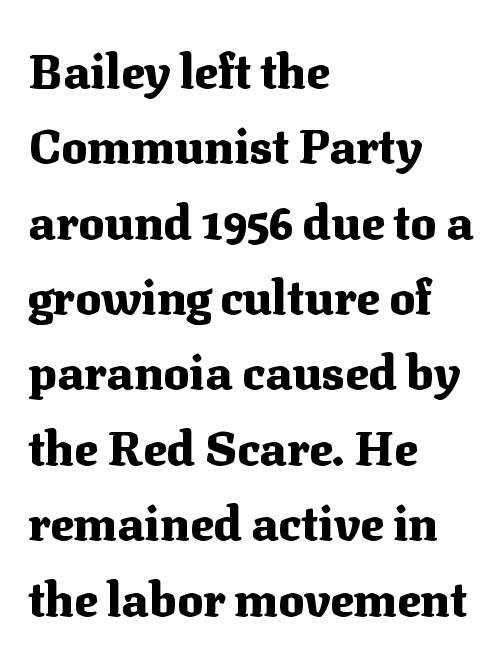
{"serif": "yes", "italic": "no", "bold": "yes", "weight": "heavy", "width": "normal", "stroke_contrast": "medium", "x_height": "medium", "monospaced": "no", "underline": "no", "align": "left", "line_spacing": "normal", "line_spacing_ratio": 1.57, "letter_spacing": "normal", "letter_spacing_em": 0.0, "glyph_px": 48}
